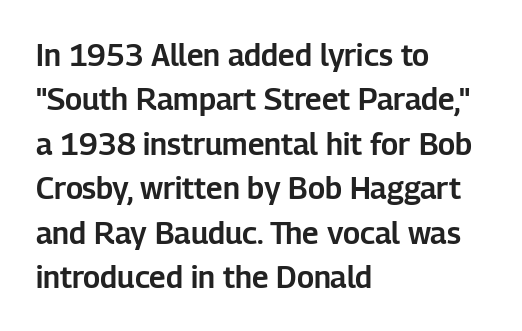
Each letter's strokes conclude bluntly, with no projecting serifs. The letters sit at their default tracking, neither squeezed nor spread. The paragraph shown leans on its left margin. Quick note: underline off.
